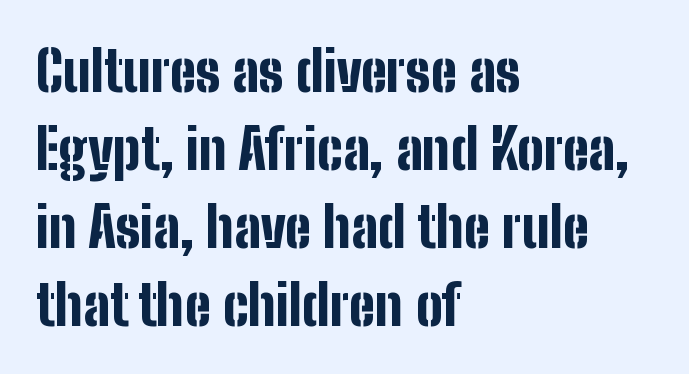
The image shows 56 px bold, condensed sans-serif type, upright; set left-aligned, normal line spacing (1.39x), normal letter spacing, not underlined; low stroke contrast and a medium x-height.
